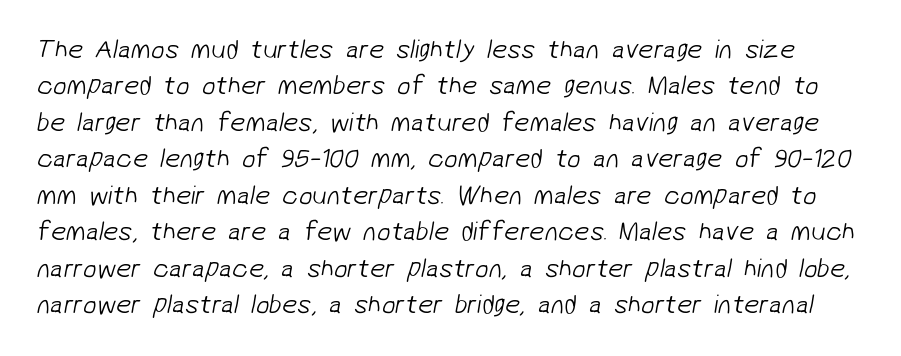
The image shows 27 px text type; set normal line spacing (1.35x), normal letter spacing, not underlined.
